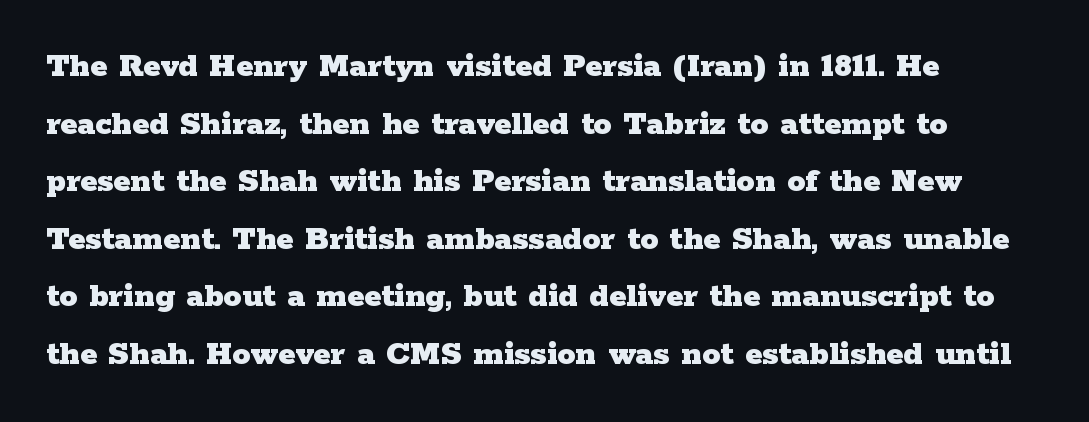
Q: Is the text bold? A: Yes.
Q: Is the text italic (slanted)? A: No, it is upright.
Q: Is the typeface a serif or a sans-serif typeface? A: Serif.
Q: Is the text underlined? A: No.
Q: How is the paragraph aligned? A: Left-aligned.
Q: Is the spacing between letters normal or unusually wide? A: Normal.
Q: Is the spacing between lines tight, normal or loose? A: Normal.
Q: Width (condensed, normal, or wide)? A: Wide.
Q: Stroke contrast? A: Low.
Q: x-height? A: Medium.
Q: Monospaced? A: No.
